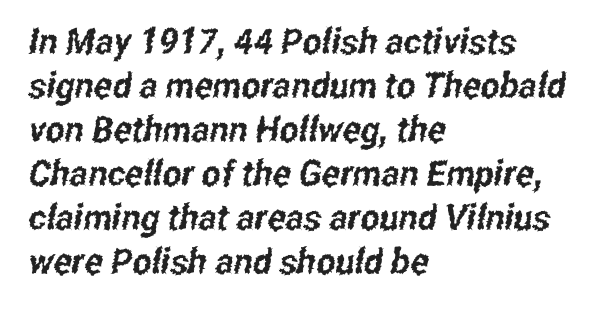
Q: Is the typeface a serif or a sans-serif typeface? A: Sans-serif.
Q: Is the text underlined? A: No.
Q: How is the paragraph aligned? A: Left-aligned.
Q: Is the spacing between letters normal or unusually wide? A: Normal.
Q: Width (condensed, normal, or wide)? A: Condensed.
Q: Stroke contrast? A: Low.
Q: x-height? A: Medium.
Q: Monospaced? A: No.
